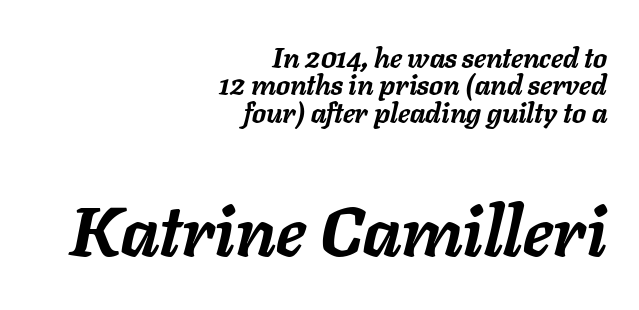
Observe the lean: these are italic letterforms. The lower block of text is set noticeably larger than the block above it. The tracking reads as untouched default to a designer's eye. Students, observe: this is what under-led, compact text looks like. The letters advance in unequal steps, a hallmark of proportional type.
